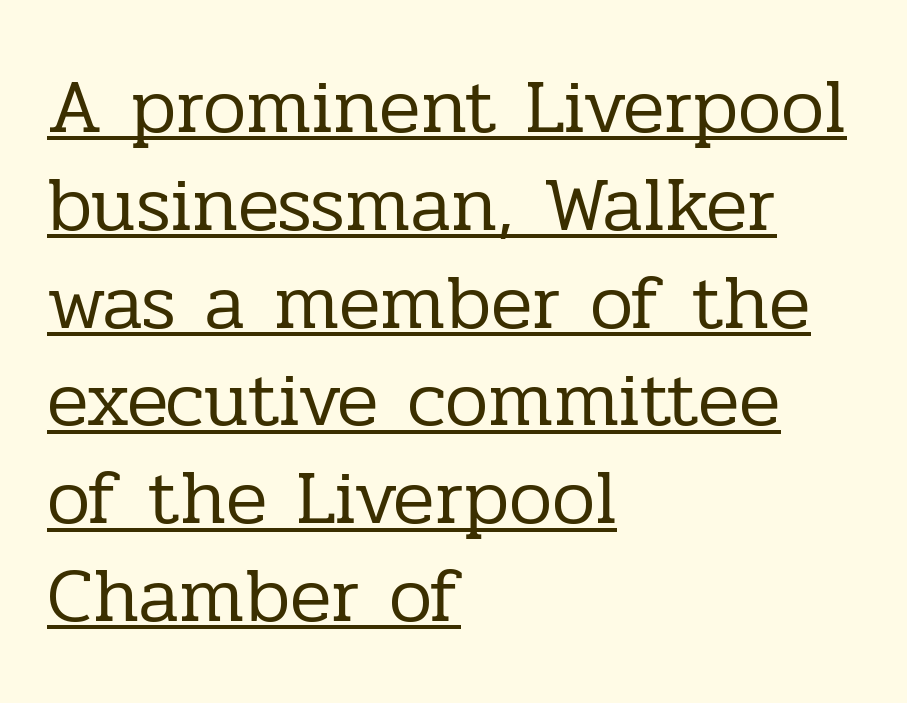
Q: Is the text bold? A: No.
Q: Is the text italic (slanted)? A: No, it is upright.
Q: Is the typeface a serif or a sans-serif typeface? A: Serif.
Q: Is the text underlined? A: Yes.
Q: How is the paragraph aligned? A: Left-aligned.
Q: Is the spacing between letters normal or unusually wide? A: Normal.
Q: Is the spacing between lines tight, normal or loose? A: Normal.
Q: Width (condensed, normal, or wide)? A: Normal.
Q: Stroke contrast? A: Low.
Q: x-height? A: Medium.
Q: Monospaced? A: No.
